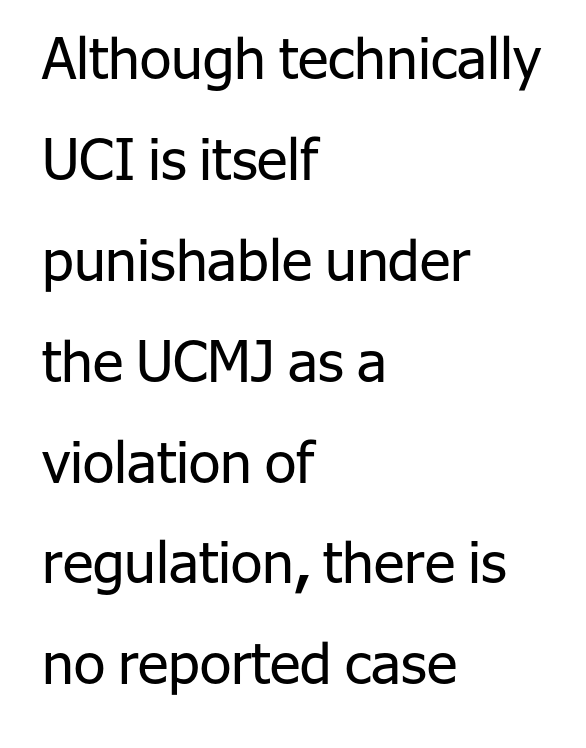
The image shows 57 px regular-weight sans-serif type, upright; set left-aligned, line spacing 1.77x, normal letter spacing, not underlined; low stroke contrast and a medium x-height.
